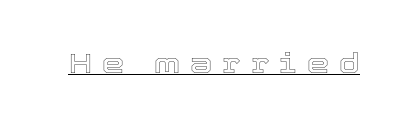
Q: Is the text italic (slanted)? A: No, it is upright.
Q: Is the text underlined? A: Yes.
Q: Is the spacing between letters normal or unusually wide? A: Unusually wide.
Q: Width (condensed, normal, or wide)? A: Normal.
Q: x-height? A: Medium.
Q: Monospaced? A: No.
